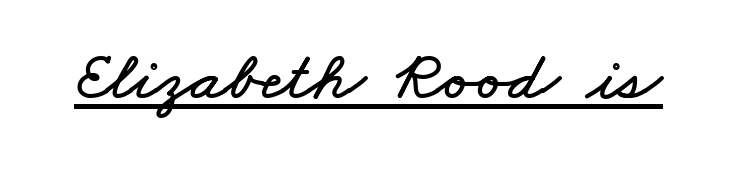
Check the space under the baseline: a stroke is drawn there. The tracking reads as untouched default to a designer's eye. Think of a printed novel: that variable character pitch is what you see here.
